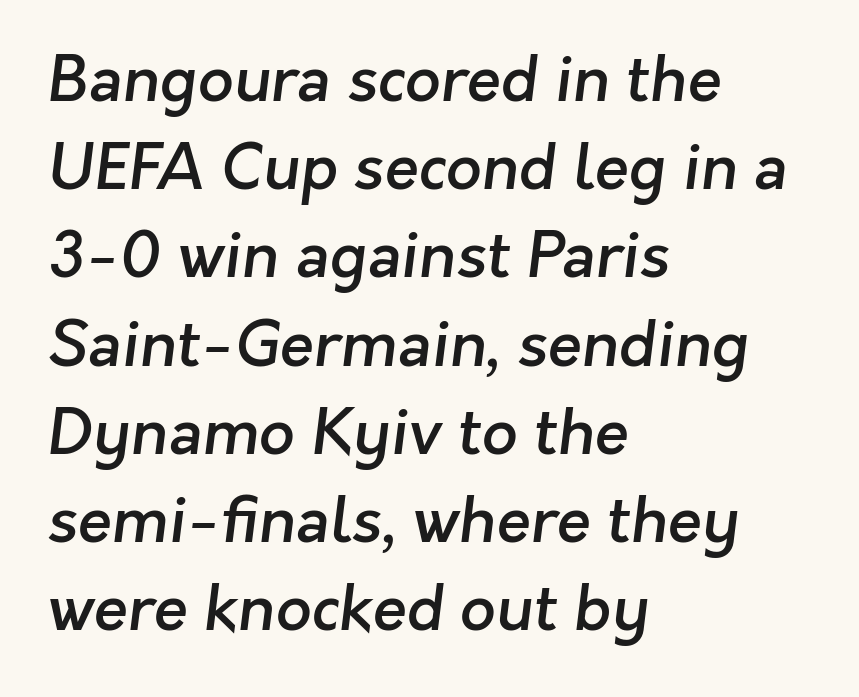
Note: no serifs on the glyphs. Quick note: underline off. Line spacing here is normal. The rendering uses a semibold face; strokes are thickened but not to full bold.
